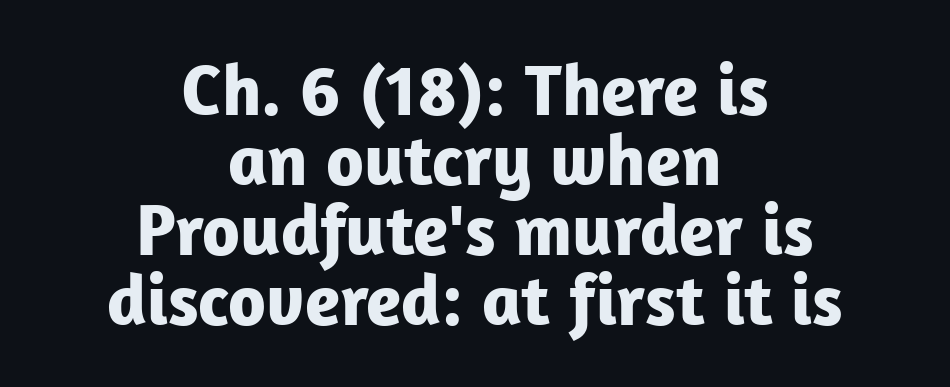
The designer dialed line spacing down below the default. Spacing verdict: proportional, widths tailored to each character. A typesetter would label this face a sans. The whitespace from short lines is split evenly between both sides. Between one letter and the next there's only the usual sliver of space.
